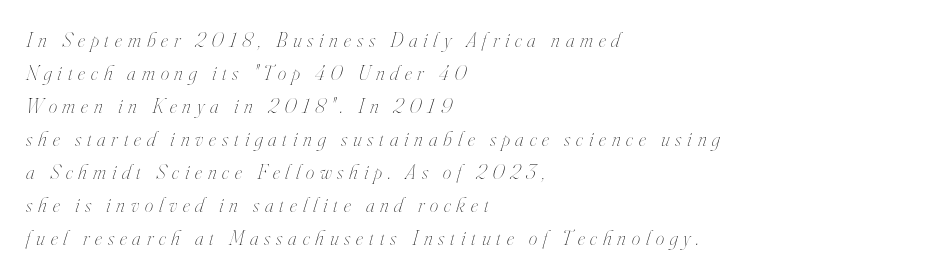
Q: Is the text bold? A: No.
Q: Is the text italic (slanted)? A: Yes, it leans right by about 16 degrees.
Q: Is the text underlined? A: No.
Q: How is the paragraph aligned? A: Left-aligned.
Q: Is the spacing between letters normal or unusually wide? A: Unusually wide.
Q: Is the spacing between lines tight, normal or loose? A: Normal.
